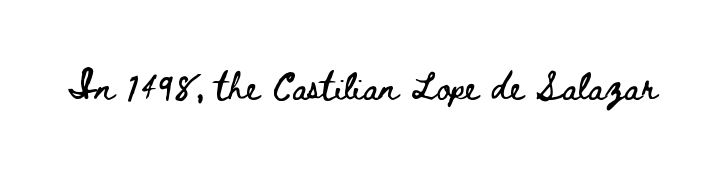
Q: Is the text underlined? A: No.
Q: Is the spacing between letters normal or unusually wide? A: Normal.
